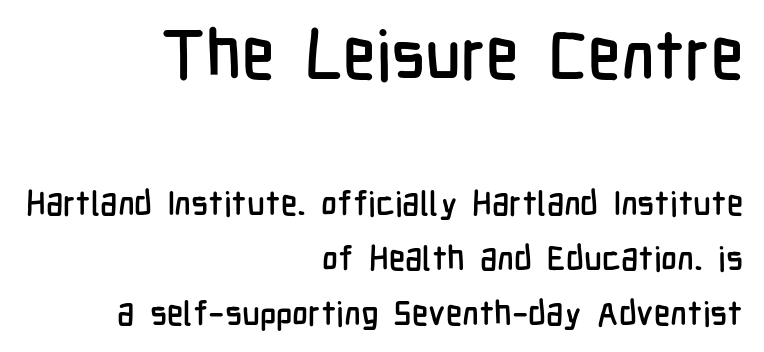
The image shows 68 px condensed sans-serif type, upright; set right-aligned, normal line spacing (1.62x), normal letter spacing, not underlined; the first (top) block is 2.0x larger; low stroke contrast and a medium x-height.
